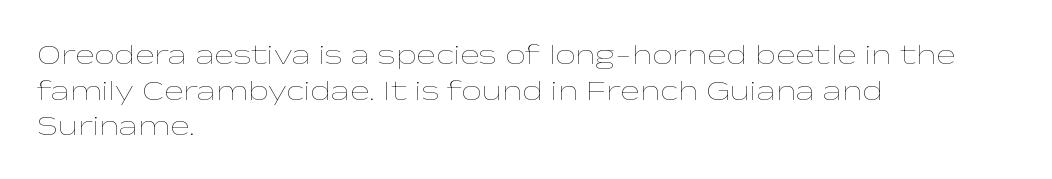
Is the letter spacing exaggerated? No — it looks like the ordinary default. Check under the words: just untouched page. The axis of the letterforms is exactly vertical. Horizontally, the lines are justified to the leading edge only. Is this a fixed-width face? No — the glyphs have proportional, varying widths.
